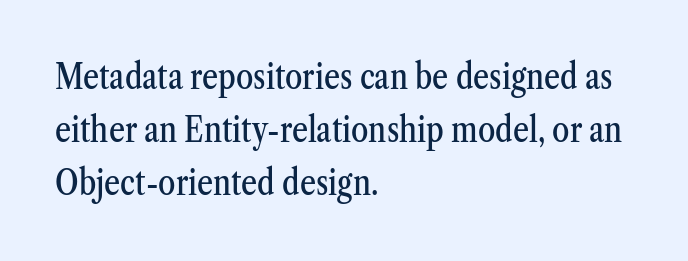
This sample has the flowing, uneven cadence of proportional lettering. Check under the words: just untouched page. The glyphs in this specimen are seriffed. Here the glyphs are tracked normally, forming tight word shapes.
